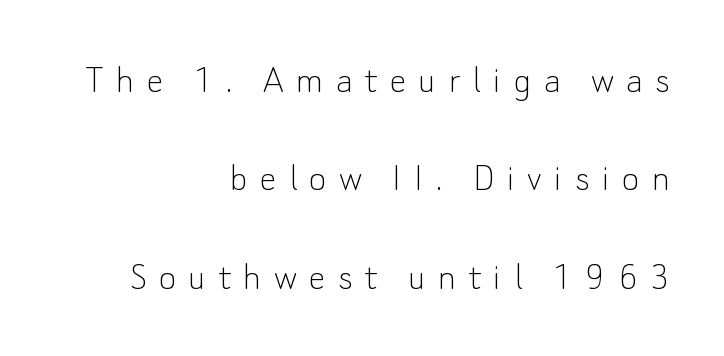
Caption: expanded tracking, letters set apart. Nothing heavy about these letters — not bold at all. Right-aligned paragraph, ragged on the left. Think of a printed novel: that variable character pitch is what you see here. The designer went with a sans here, leaving each stem footless. Underlining? Definitely not there.
